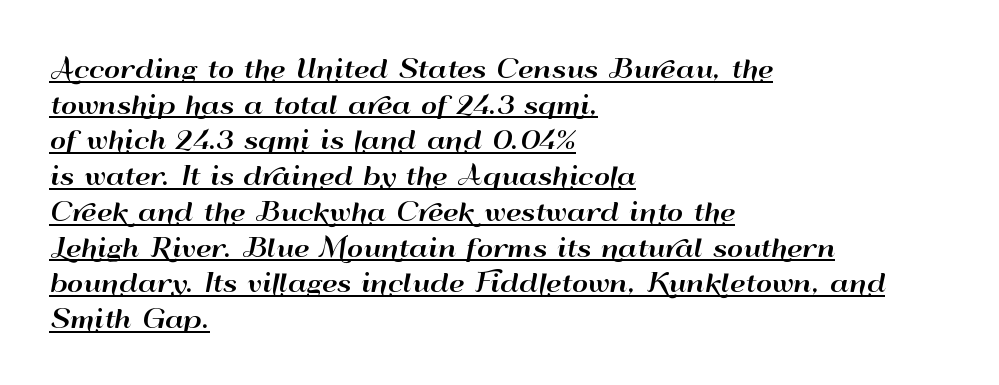
Q: Is the text italic (slanted)? A: Yes.
Q: Is the text underlined? A: Yes.
Q: How is the paragraph aligned? A: Left-aligned.
Q: Is the spacing between letters normal or unusually wide? A: Normal.
Q: Is the spacing between lines tight, normal or loose? A: Normal.
